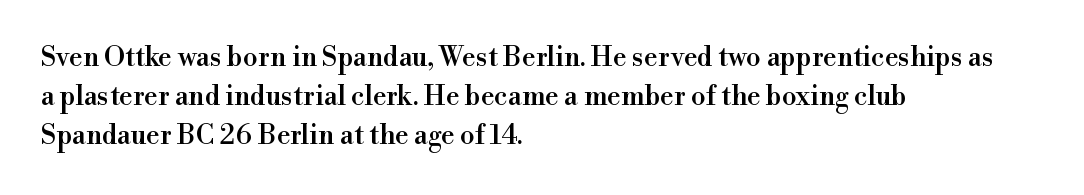
Q: Is the text italic (slanted)? A: No, it is upright.
Q: Is the text underlined? A: No.
Q: How is the paragraph aligned? A: Left-aligned.
Q: Is the spacing between letters normal or unusually wide? A: Normal.
Q: Is the spacing between lines tight, normal or loose? A: Normal.
